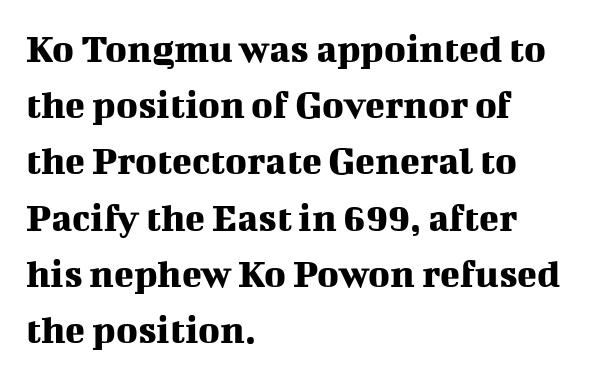
Tall strokes in this sample are plumb rather than angled. The face used here is proportionally spaced, like ordinary book or web type. Underline: absent. Quick note: interline space is typical.
